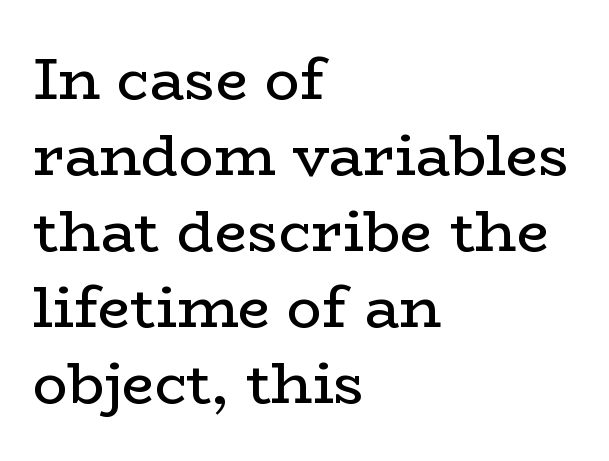
The image shows 58 px regular-weight, wide serif type, upright; set left-aligned, normal line spacing (1.31x), normal letter spacing, not underlined; low stroke contrast and a medium x-height.
